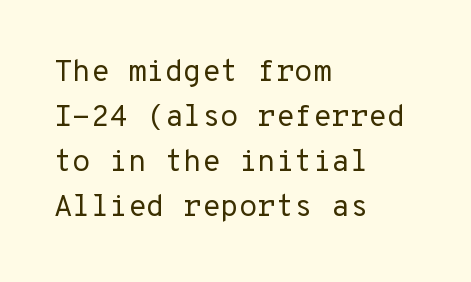
Q: Is the text bold? A: No.
Q: Is the text italic (slanted)? A: No, it is upright.
Q: Is the typeface a serif or a sans-serif typeface? A: Sans-serif.
Q: Is the text underlined? A: No.
Q: How is the paragraph aligned? A: Left-aligned.
Q: Is the spacing between letters normal or unusually wide? A: Normal.
Q: Is the spacing between lines tight, normal or loose? A: Normal.
Q: Width (condensed, normal, or wide)? A: Normal.
Q: Stroke contrast? A: Low.
Q: x-height? A: Medium.
